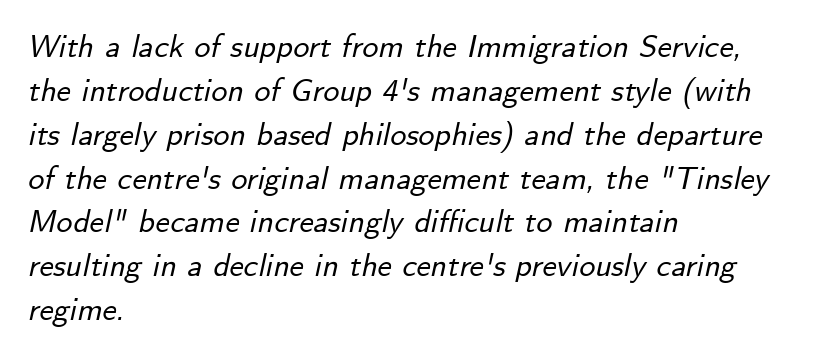
The image shows 32 px text type, italic (leaning right); set left-aligned, normal line spacing (1.37x), normal letter spacing, not underlined; low stroke contrast and a small x-height.
